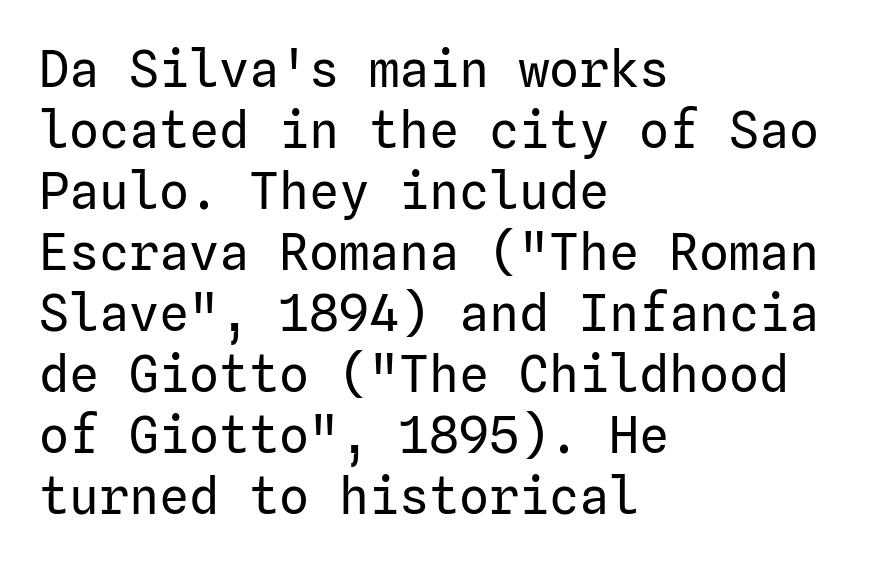
The image shows 50 px regular-weight sans-serif type, upright; set left-aligned, line spacing 1.22x, normal letter spacing, not underlined; low stroke contrast and a medium x-height.
